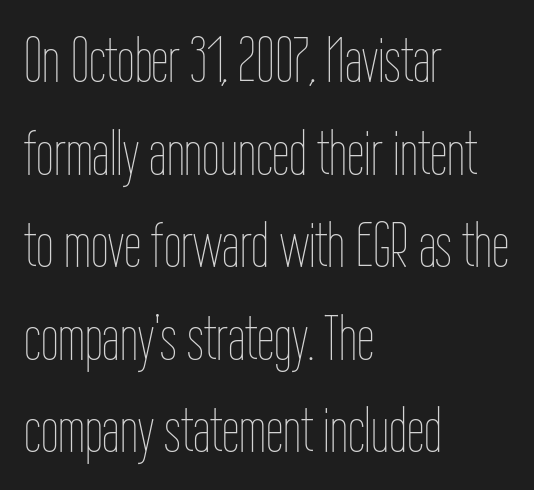
The image shows 63 px thin, condensed type, upright; set left-aligned, normal line spacing (1.47x), normal letter spacing, not underlined; low stroke contrast and a medium x-height.
